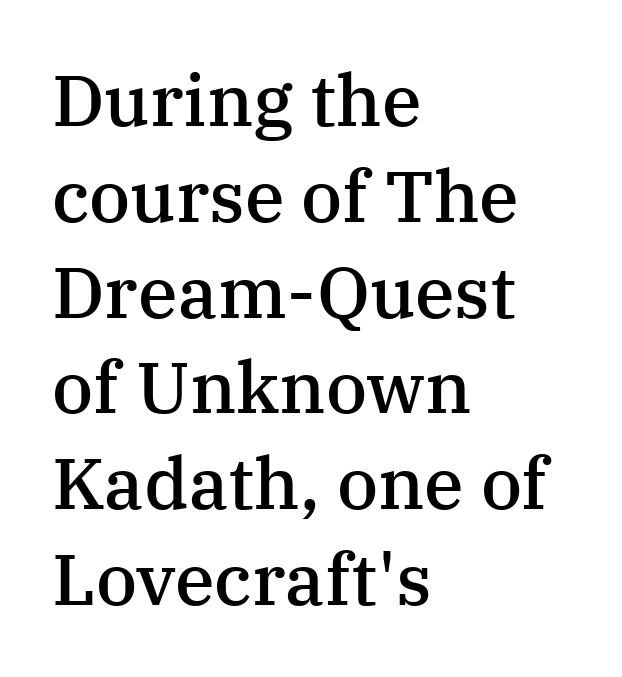
Does the weight exceed regular? Yes, but only to semibold. The letters advance in unequal steps, a hallmark of proportional type. Clear beneath every line of the passage. Compared with a centered layout, this one pins lines to the left instead. The passage shown has conventional tracking throughout.
